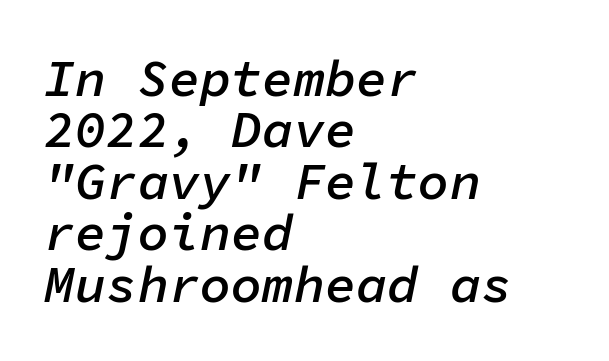
{"italic": "yes", "lean": "right", "slant_degrees": 11, "bold": "semi", "weight": "semibold", "width": "normal", "stroke_contrast": "low", "x_height": "medium", "monospaced": "yes", "underline": "no", "align": "left", "line_spacing": "tight", "line_spacing_ratio": 0.99, "letter_spacing": "normal", "letter_spacing_em": 0.0, "glyph_px": 52}
